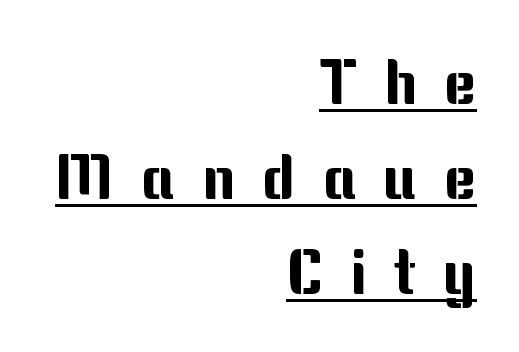
The ragged edge is on the left, which tells us the setting is flush right. Spacing verdict: proportional, widths tailored to each character. The axis of the letterforms is exactly vertical. A rule runs beneath these lines of type.
